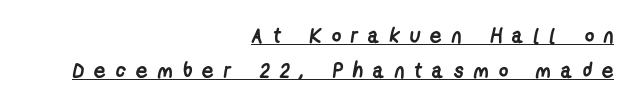
Leading matches the norm, producing a regular column. This sample uses expanded letter spacing, leaving extra air between glyphs. Casual observation: everything's shoved over to the right. Check the space under the baseline: a stroke is drawn there.
